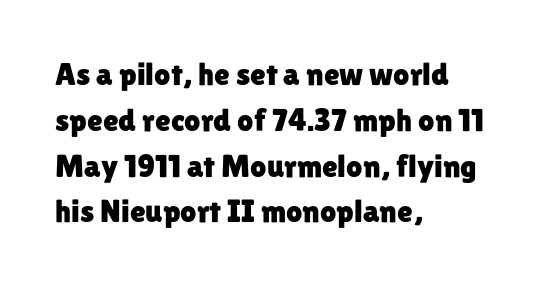
The image shows 32 px sans-serif type, upright; set left-aligned, normal line spacing (1.43x), normal letter spacing, not underlined; low stroke contrast and a medium x-height.
